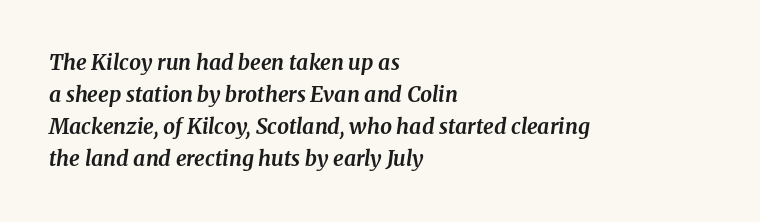
{"italic": "yes", "lean": "right", "slant_degrees": 8, "bold": "yes", "underline": "no", "align": "left", "line_spacing": "normal", "line_spacing_ratio": 1.53, "letter_spacing": "normal", "letter_spacing_em": 0.0, "glyph_px": 21}
